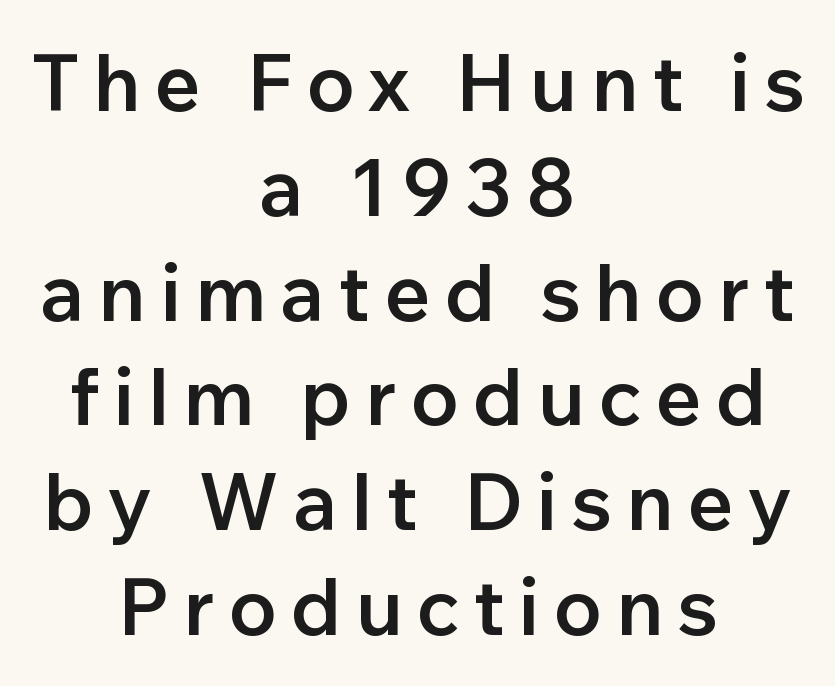
A normal amount of white space separates one row of letters from the next. The paragraph has two soft edges and a firm central axis. How heavy is the stroke? Medium-heavy — a semibold, shy of bold. Beneath every word, the page is bare. Stroke terminals: plain, sans-serif.
